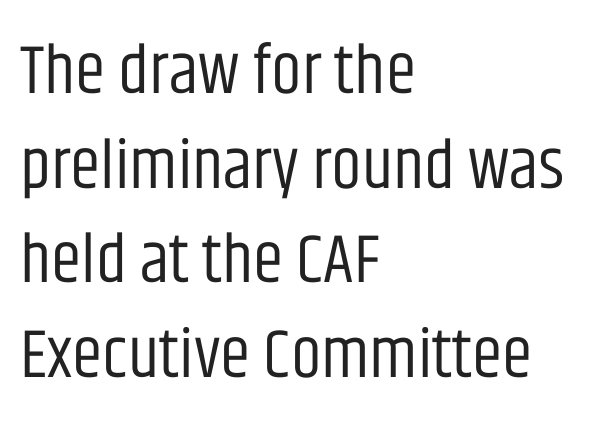
Q: Is the text bold? A: No.
Q: Is the text italic (slanted)? A: No, it is upright.
Q: Is the typeface a serif or a sans-serif typeface? A: Sans-serif.
Q: Is the text underlined? A: No.
Q: How is the paragraph aligned? A: Left-aligned.
Q: Is the spacing between letters normal or unusually wide? A: Normal.
Q: Is the spacing between lines tight, normal or loose? A: Normal.
Q: Width (condensed, normal, or wide)? A: Condensed.
Q: Stroke contrast? A: Low.
Q: x-height? A: Large.
Q: Monospaced? A: No.
